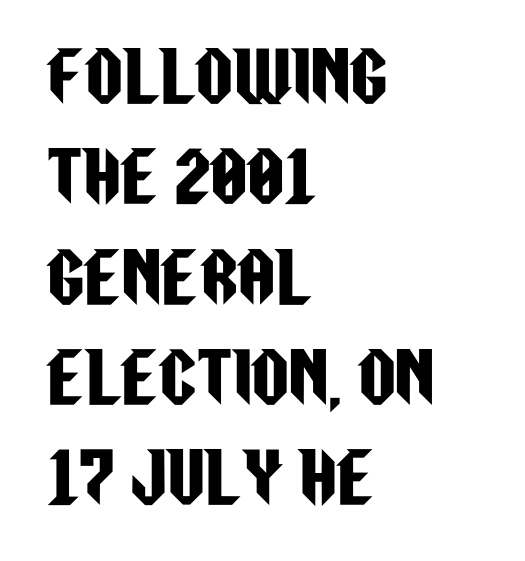
Q: Is the text italic (slanted)? A: No, it is upright.
Q: Is the typeface a serif or a sans-serif typeface? A: Sans-serif.
Q: Is the text underlined? A: No.
Q: How is the paragraph aligned? A: Left-aligned.
Q: Is the spacing between letters normal or unusually wide? A: Normal.
Q: Is the spacing between lines tight, normal or loose? A: Normal.
Q: Width (condensed, normal, or wide)? A: Condensed.
Q: Stroke contrast? A: Low.
Q: x-height? A: Large.
Q: Monospaced? A: No.
